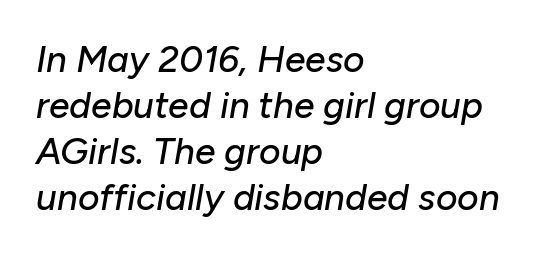
Proportional: the letters do not fall into vertical columns. In CSS terms this would be text-align: left. The face used here is rendered with its standard letterfit. Anything drawn beneath the words? Only blank space.
